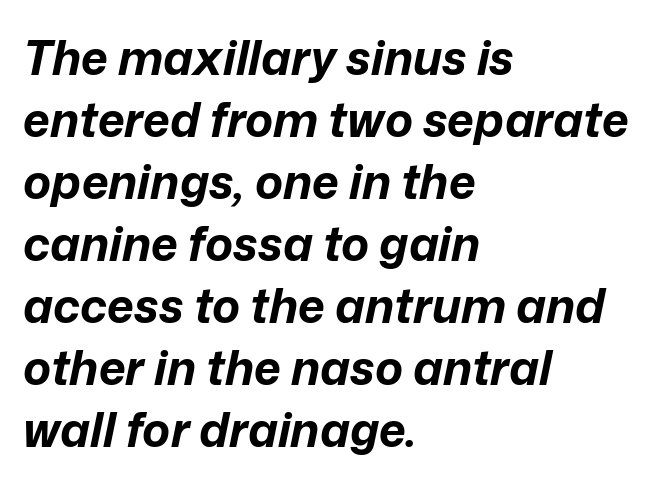
The image shows 47 px bold type, italic (leaning right); set left-aligned, normal line spacing (1.32x), normal letter spacing, not underlined; low stroke contrast and a medium x-height.
